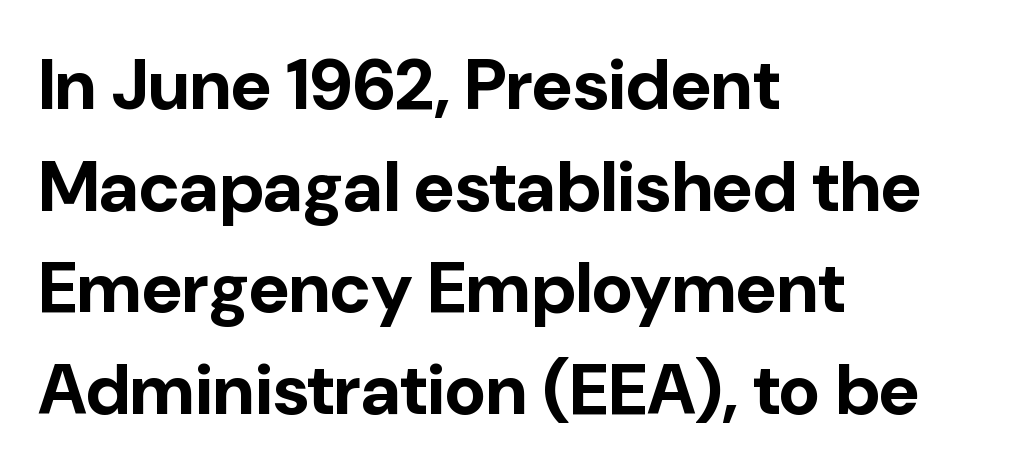
This sample is left-justified, so line endings fall wherever the words run out. This sample has the flowing, uneven cadence of proportional lettering. A bare baseline throughout the passage. The characters display no serif detailing; their extremities are plain.
